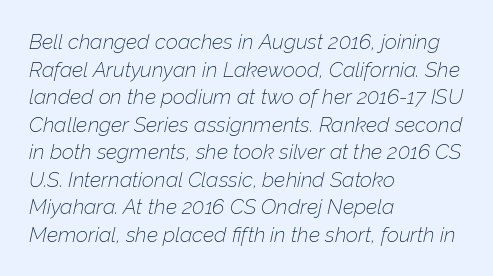
{"italic": "yes", "lean": "right", "slant_degrees": 12, "bold": "no", "underline": "no", "align": "left", "line_spacing": "normal", "line_spacing_ratio": 1.31, "letter_spacing": "normal", "letter_spacing_em": 0.0, "glyph_px": 21}
